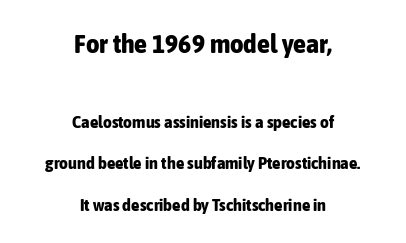
Honestly, the rows look like they've been pulled way apart. Thick stems and heavy bowls — unmistakably bold. Default kerning and tracking; the words read as compact shapes. Casual observation: everything's sitting right in the middle. Large over small — that's the arrangement of the two blocks here. The zone under the glyphs is completely vacant.
